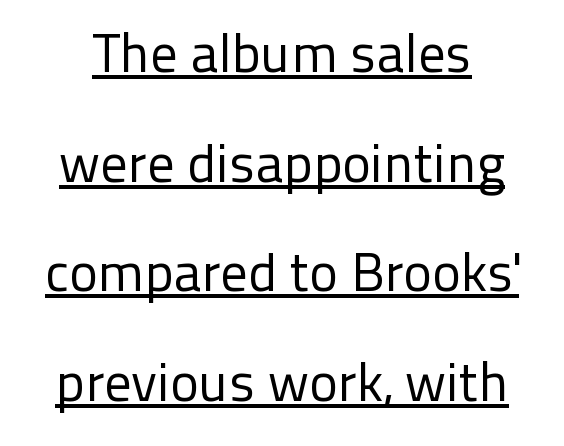
Q: Is the text bold? A: No.
Q: Is the text italic (slanted)? A: No, it is upright.
Q: Is the typeface a serif or a sans-serif typeface? A: Sans-serif.
Q: Is the text underlined? A: Yes.
Q: Is the spacing between letters normal or unusually wide? A: Normal.
Q: Is the spacing between lines tight, normal or loose? A: Loose.
Q: Width (condensed, normal, or wide)? A: Normal.
Q: Stroke contrast? A: Low.
Q: x-height? A: Medium.
Q: Monospaced? A: No.
